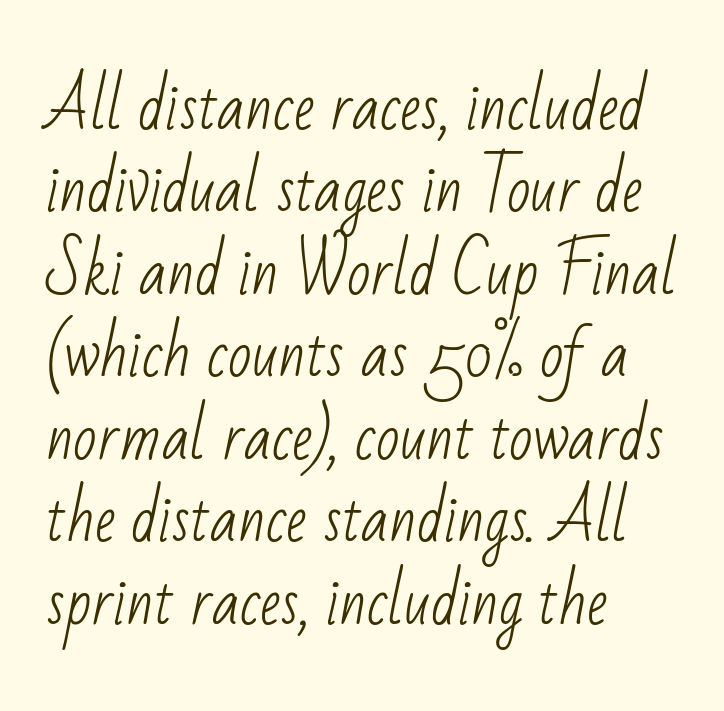
Letters have the restrained weight of plain body copy at most. Is the letter spacing exaggerated? No — it looks like the ordinary default. Do the characters align in a grid? No, the font is proportional. Short and long lines alike share a common starting point at left. Rows of type keep a routine distance in the vertical direction.
